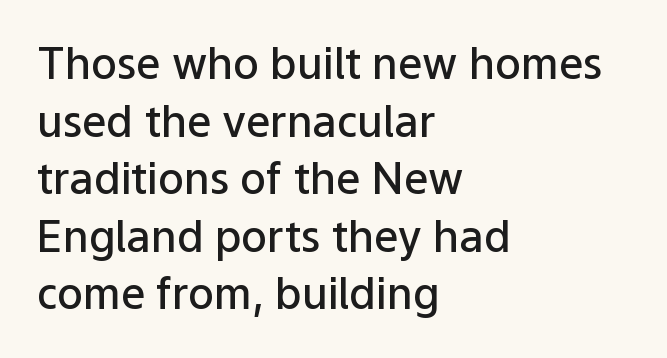
The image shows 43 px semibold sans-serif type, upright; set left-aligned, normal line spacing (1.34x), normal letter spacing, not underlined; low stroke contrast and a medium x-height.
